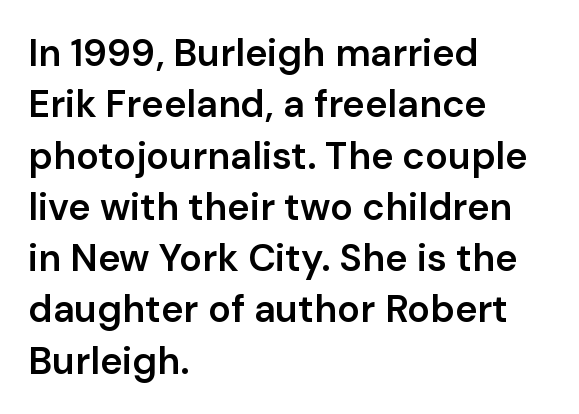
{"serif": "no", "italic": "no", "bold": "semi", "weight": "semibold", "width": "normal", "stroke_contrast": "low", "x_height": "medium", "monospaced": "no", "underline": "no", "align": "left", "line_spacing": "normal", "line_spacing_ratio": 1.35, "letter_spacing": "normal", "letter_spacing_em": 0.0, "glyph_px": 38}
